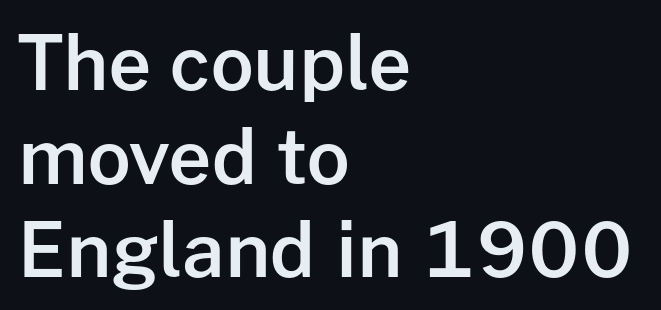
{"serif": "no", "italic": "no", "bold": "semi", "weight": "semibold", "width": "normal", "stroke_contrast": "low", "x_height": "medium", "monospaced": "no", "underline": "no", "align": "left", "line_spacing": "normal", "line_spacing_ratio": 1.25, "letter_spacing": "normal", "letter_spacing_em": 0.0, "glyph_px": 75}
